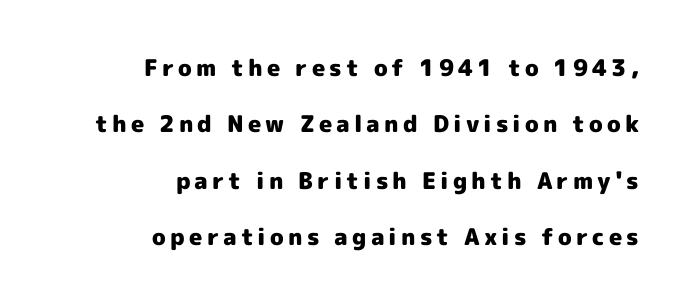
{"italic": "no", "bold": "yes", "underline": "no", "align": "right", "line_spacing": "loose", "line_spacing_ratio": 2.45, "glyph_px": 23}
